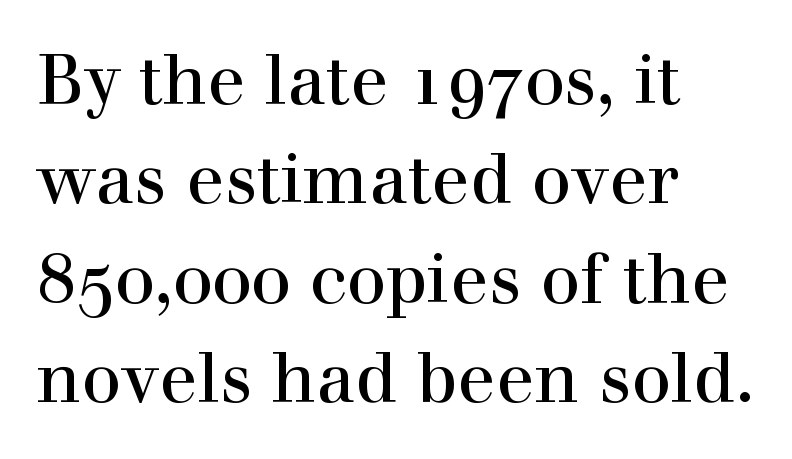
{"serif": "yes", "italic": "no", "width": "normal", "x_height": "medium", "monospaced": "no", "underline": "no", "align": "left", "line_spacing": "normal", "line_spacing_ratio": 1.42, "letter_spacing": "normal", "letter_spacing_em": 0.0, "glyph_px": 70}
